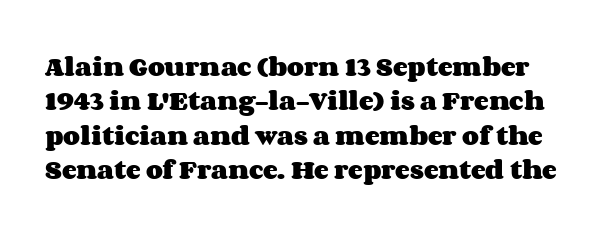
Q: Is the text bold? A: Yes.
Q: Is the text italic (slanted)? A: No, it is upright.
Q: Is the text underlined? A: No.
Q: Is the spacing between letters normal or unusually wide? A: Normal.
Q: Is the spacing between lines tight, normal or loose? A: Normal.
